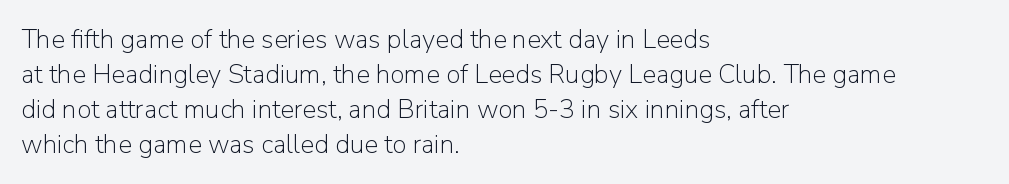
Q: Is the text bold? A: No.
Q: Is the text italic (slanted)? A: No, it is upright.
Q: Is the text underlined? A: No.
Q: How is the paragraph aligned? A: Left-aligned.
Q: Is the spacing between letters normal or unusually wide? A: Normal.
Q: Is the spacing between lines tight, normal or loose? A: Normal.
